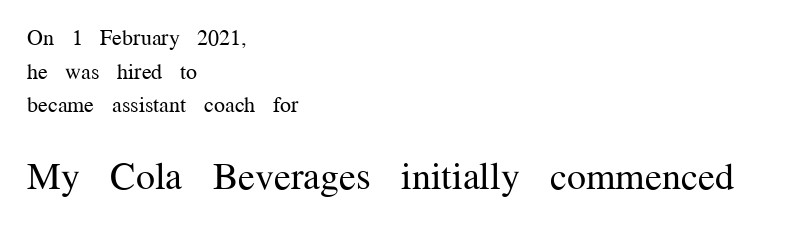
{"serif": "yes", "italic": "no", "bold": "no", "weight": "regular", "width": "normal", "stroke_contrast": "medium", "x_height": "medium", "monospaced": "no", "underline": "no", "align": "left", "line_spacing": "normal", "line_spacing_ratio": 1.53, "letter_spacing": "normal", "letter_spacing_em": 0.0, "larger_block": "second", "size_ratio": 1.73, "glyph_px": 38}
